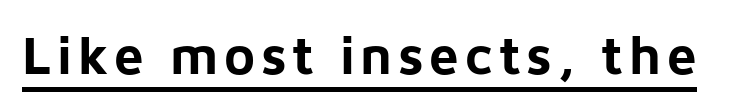
{"serif": "no", "italic": "no", "bold": "yes", "weight": "bold", "width": "normal", "stroke_contrast": "low", "x_height": "medium", "monospaced": "no", "underline": "yes", "glyph_px": 53}
